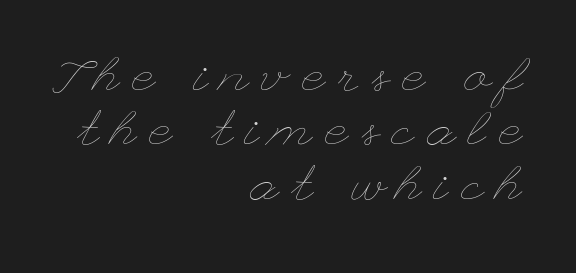
Q: Is the text bold? A: No.
Q: Is the text italic (slanted)? A: Yes.
Q: Is the text underlined? A: No.
Q: How is the paragraph aligned? A: Right-aligned.
Q: Is the spacing between letters normal or unusually wide? A: Unusually wide.
Q: Is the spacing between lines tight, normal or loose? A: Tight.
Q: Width (condensed, normal, or wide)? A: Wide.
Q: Stroke contrast? A: Low.
Q: x-height? A: Small.
